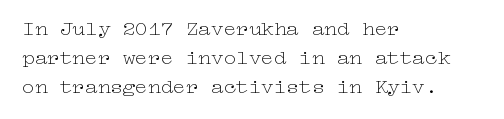
The image shows 21 px text type, upright; set left-aligned, normal line spacing (1.38x), normal letter spacing, not underlined.
